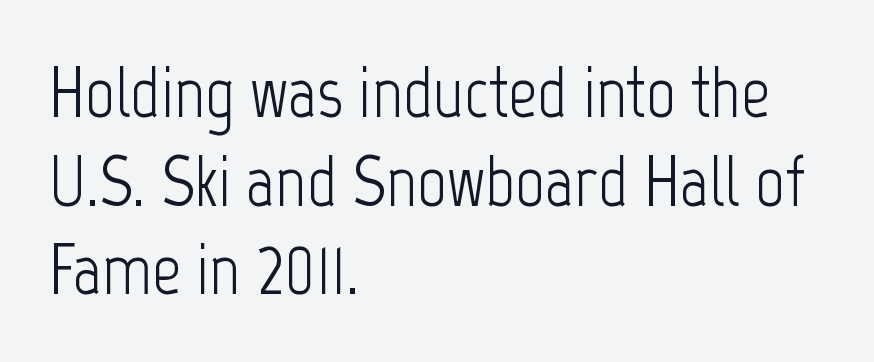
Q: Is the text bold? A: No.
Q: Is the text italic (slanted)? A: No, it is upright.
Q: Is the typeface a serif or a sans-serif typeface? A: Sans-serif.
Q: Is the text underlined? A: No.
Q: How is the paragraph aligned? A: Left-aligned.
Q: Is the spacing between letters normal or unusually wide? A: Normal.
Q: Width (condensed, normal, or wide)? A: Condensed.
Q: Stroke contrast? A: Low.
Q: x-height? A: Medium.
Q: Monospaced? A: No.
